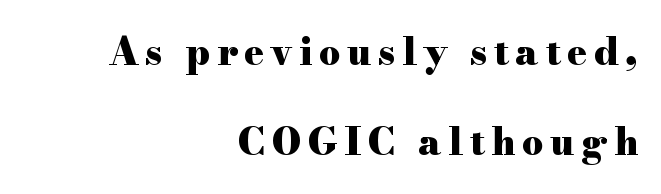
The image shows 37 px heavy, wide serif type, upright; set right-aligned, loose line spacing (2.44x), not underlined; high stroke contrast and a small x-height.
